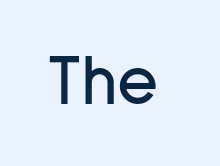
The face used here is proportionally spaced, like ordinary book or web type. This rendering leaves character spacing at its baseline value. Lines of text with bare space underneath. A roman cut, with each character standing at attention.
